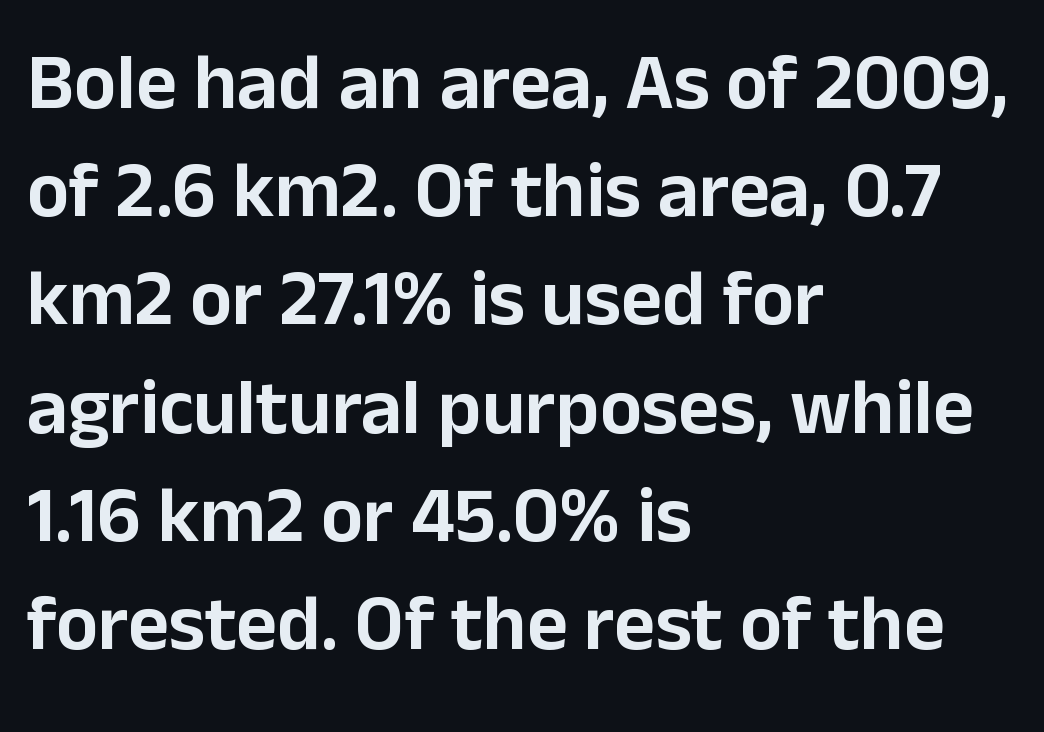
{"serif": "no", "italic": "no", "width": "normal", "stroke_contrast": "low", "x_height": "medium", "monospaced": "no", "underline": "no", "align": "left", "line_spacing": "normal", "line_spacing_ratio": 1.37, "letter_spacing": "normal", "letter_spacing_em": 0.0, "glyph_px": 79}
